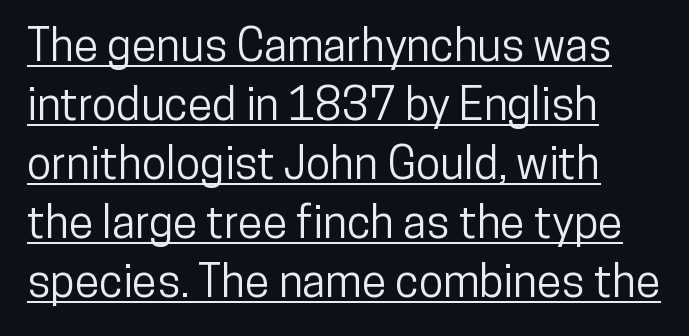
The rendering uses a moderate line-height, typical for paragraphs. Glyph-to-glyph distance matches everyday printed text. Serifs: no, the terminals of the letterforms are clean. The letters advance in unequal steps, a hallmark of proportional type. Short and long lines alike share a common starting point at left. Designer's note — italics off, roman on.
